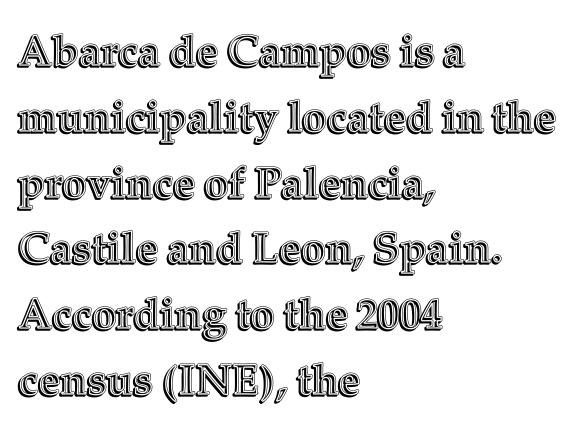
The image shows 43 px text type, upright; set left-aligned, normal line spacing (1.53x), normal letter spacing, not underlined; a medium x-height.
